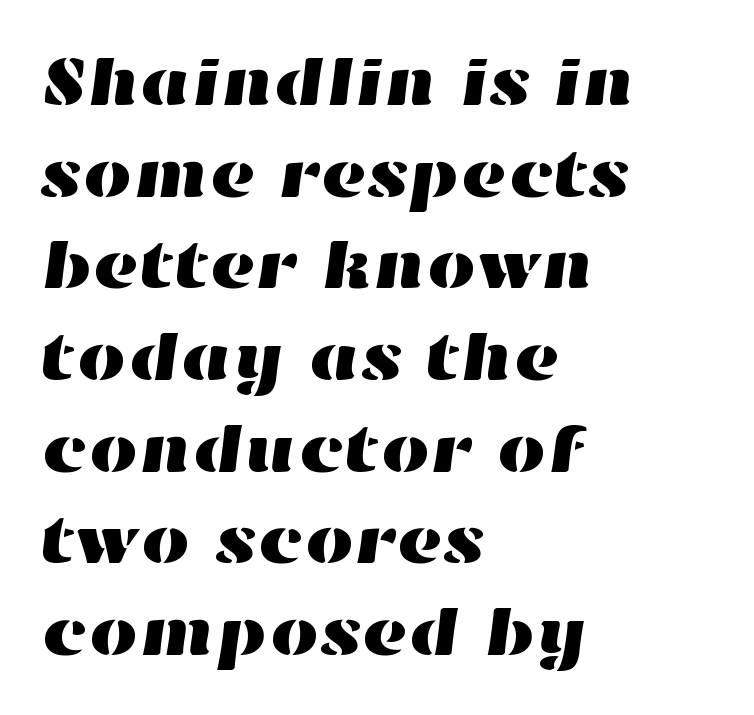
{"width": "wide", "stroke_contrast": "high", "x_height": "medium", "monospaced": "no", "underline": "no", "align": "left", "line_spacing": "normal", "line_spacing_ratio": 1.31, "letter_spacing": "normal", "letter_spacing_em": 0.0, "glyph_px": 70}
